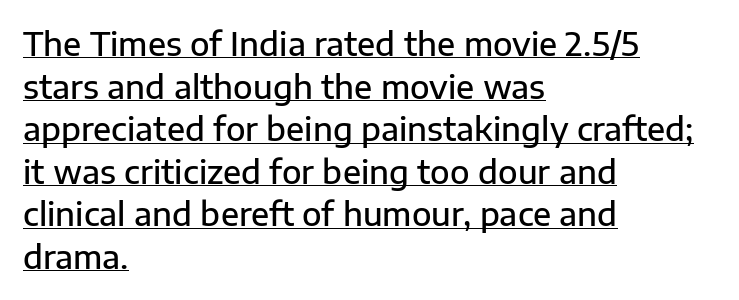
{"serif": "no", "italic": "no", "bold": "semi", "weight": "semibold", "width": "normal", "stroke_contrast": "low", "x_height": "medium", "monospaced": "no", "underline": "yes", "align": "left", "line_spacing": "normal", "line_spacing_ratio": 1.33, "letter_spacing": "normal", "letter_spacing_em": 0.0, "glyph_px": 32}
